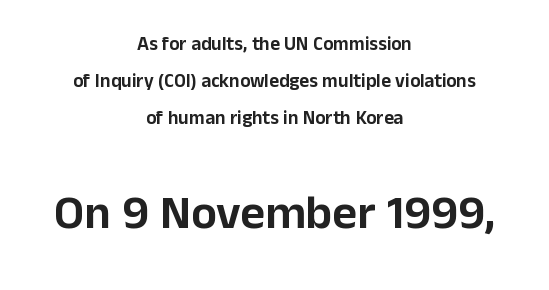
{"serif": "no", "italic": "no", "width": "normal", "stroke_contrast": "low", "x_height": "medium", "monospaced": "no", "underline": "no", "align": "center", "line_spacing": "loose", "line_spacing_ratio": 1.94, "letter_spacing": "normal", "letter_spacing_em": 0.0, "larger_block": "second", "size_ratio": 2.53, "glyph_px": 48}
